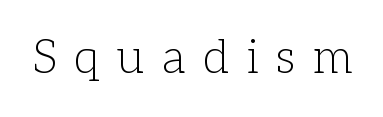
The image shows 47 px light serif type, upright; set unusually wide letter spacing (+0.38 em), not underlined; low stroke contrast and a medium x-height.
